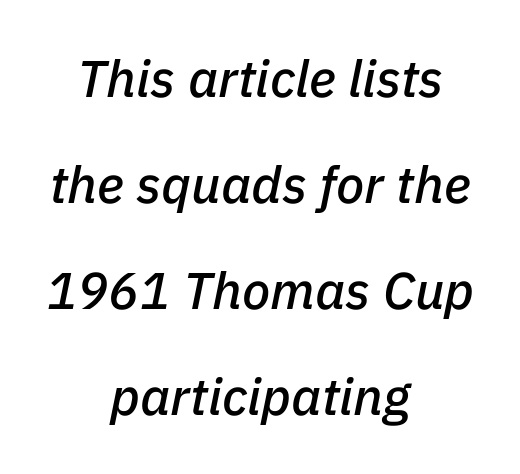
The image shows 52 px text type, italic (leaning right); set centered, loose line spacing (2.04x), normal letter spacing, not underlined; low stroke contrast and a medium x-height.
